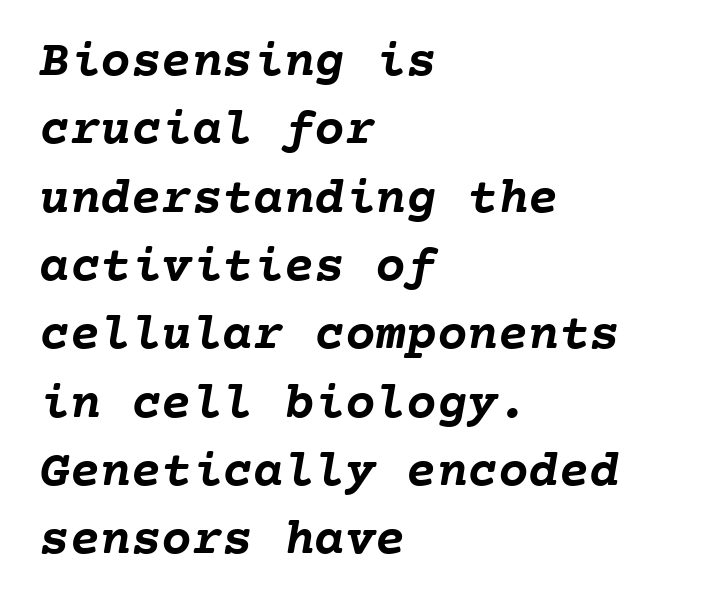
Q: Is the text bold? A: Yes.
Q: Is the text underlined? A: No.
Q: How is the paragraph aligned? A: Left-aligned.
Q: Is the spacing between letters normal or unusually wide? A: Normal.
Q: Is the spacing between lines tight, normal or loose? A: Normal.
Q: Width (condensed, normal, or wide)? A: Normal.
Q: Stroke contrast? A: Low.
Q: x-height? A: Medium.
Q: Monospaced? A: Yes.
